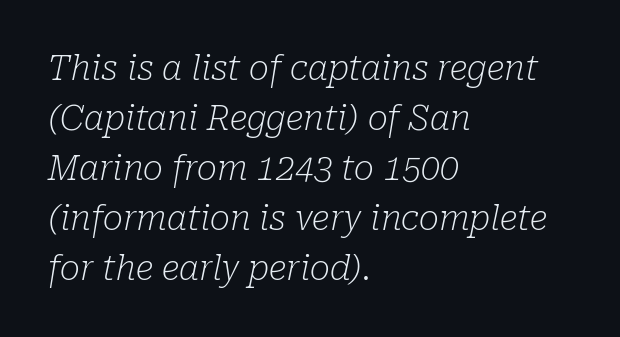
Q: Is the text bold? A: No.
Q: Is the text italic (slanted)? A: Yes, it leans right by about 10 degrees.
Q: Is the typeface a serif or a sans-serif typeface? A: Serif.
Q: Is the text underlined? A: No.
Q: How is the paragraph aligned? A: Left-aligned.
Q: Is the spacing between letters normal or unusually wide? A: Normal.
Q: Is the spacing between lines tight, normal or loose? A: Normal.
Q: Width (condensed, normal, or wide)? A: Normal.
Q: Stroke contrast? A: Low.
Q: x-height? A: Medium.
Q: Monospaced? A: No.
